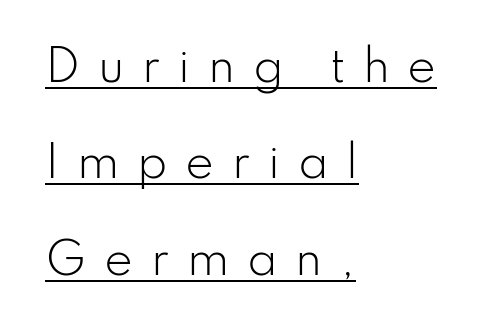
Each new line begins a long way beneath the previous one. Every word sits above its own underline. Compared with typical body copy, the letter spacing here is much looser. A quiet, ordinary-to-light weight characterises the typeface.
